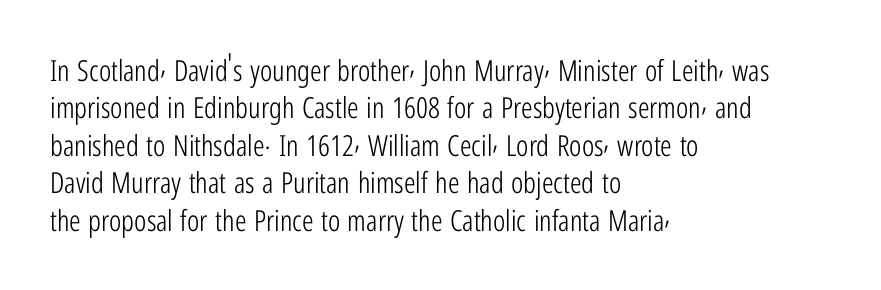
Rule under the text: the space is simply empty. Weight class: somewhere from thin through regular. Each line starts at the same left margin while the right side varies. Observe the absence of serifs on each vertical stroke in this sample. Is there much room between lines? A standard amount, neither cramped nor airy. Note the varied advance widths — an 'i' is clearly narrower than an 'm'.
